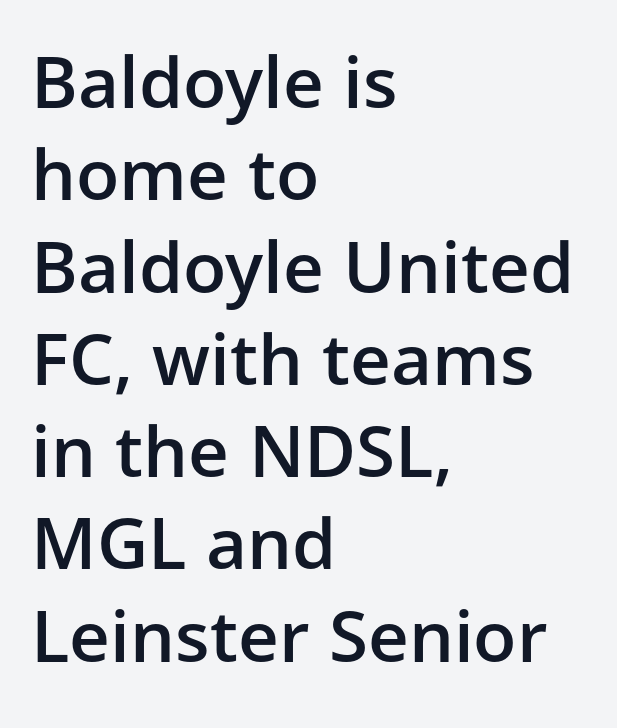
Look at the tracking — it's just the regular setting, nothing added. Style check: upright. Is the block centered? No — it sits flush against the left margin. Semibold letterforms, between regular and bold.
